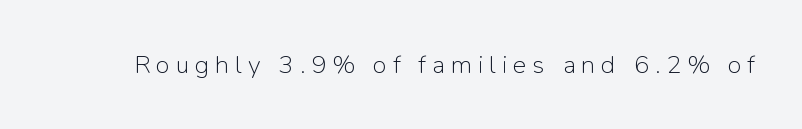
Q: Is the text bold? A: No.
Q: Is the text italic (slanted)? A: No, it is upright.
Q: Is the text underlined? A: No.
Q: Is the spacing between letters normal or unusually wide? A: Unusually wide.
